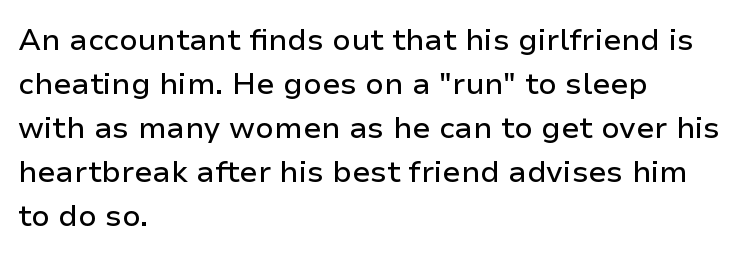
The image shows 30 px sans-serif type, upright; set left-aligned, normal line spacing (1.47x), normal letter spacing, not underlined; low stroke contrast and a medium x-height.
